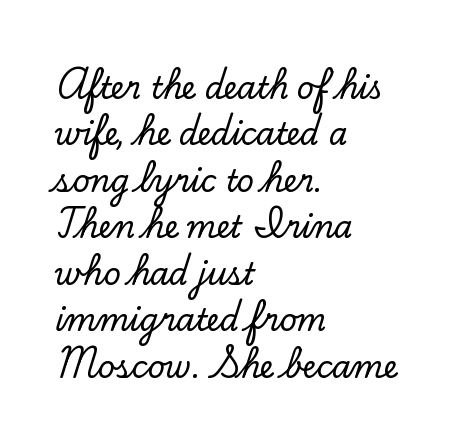
{"serif": "yes", "width": "normal", "stroke_contrast": "low", "x_height": "small", "monospaced": "no", "underline": "no", "align": "left", "line_spacing": "normal", "line_spacing_ratio": 1.55, "letter_spacing": "normal", "letter_spacing_em": 0.0, "glyph_px": 30}
